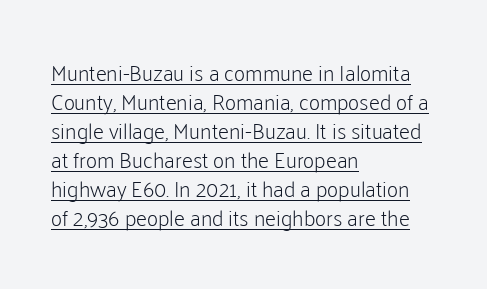
Line beginnings align vertically; line endings do not. Notice how the stems are strictly vertical — no italics here. A baseline rule has been typeset under these characters. This sample uses plain, unmodified letter spacing. The face looks like a standard text weight, possibly lighter. The designer left line spacing at the default.
